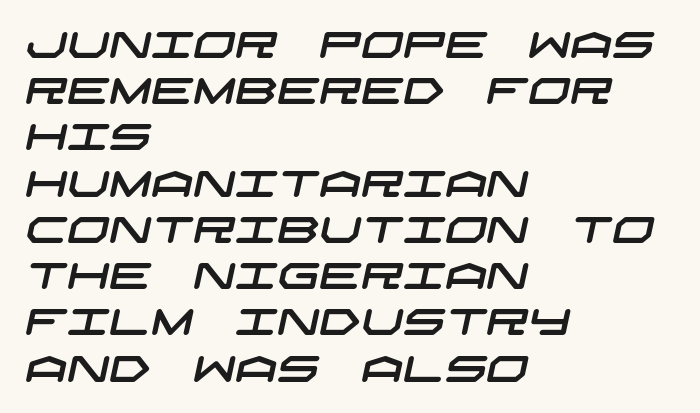
Honestly, there is no underline to notice here at all. The leading is moderate, giving the passage an even texture. The passage shown is typeset with a sans-serif family. The gaps between neighbouring characters are ordinary and unremarkable.
